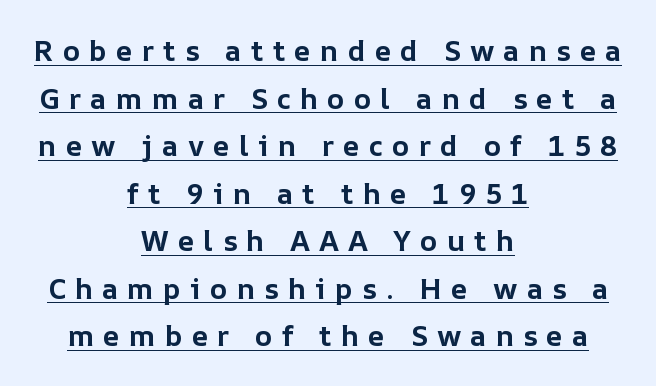
{"italic": "no", "bold": "yes", "weight": "bold", "width": "normal", "stroke_contrast": "low", "x_height": "medium", "monospaced": "no", "underline": "yes", "align": "center", "line_spacing": "normal", "line_spacing_ratio": 1.64, "letter_spacing": "wide", "letter_spacing_em": 0.31, "glyph_px": 29}
